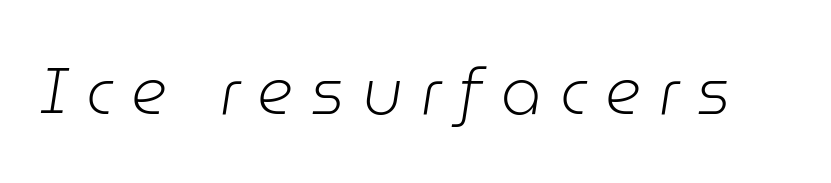
Q: Is the text bold? A: No.
Q: Is the text italic (slanted)? A: Yes, it leans right by about 9 degrees.
Q: Is the text underlined? A: No.
Q: Is the spacing between letters normal or unusually wide? A: Unusually wide.
Q: Width (condensed, normal, or wide)? A: Normal.
Q: Stroke contrast? A: Low.
Q: x-height? A: Medium.
Q: Monospaced? A: No.
